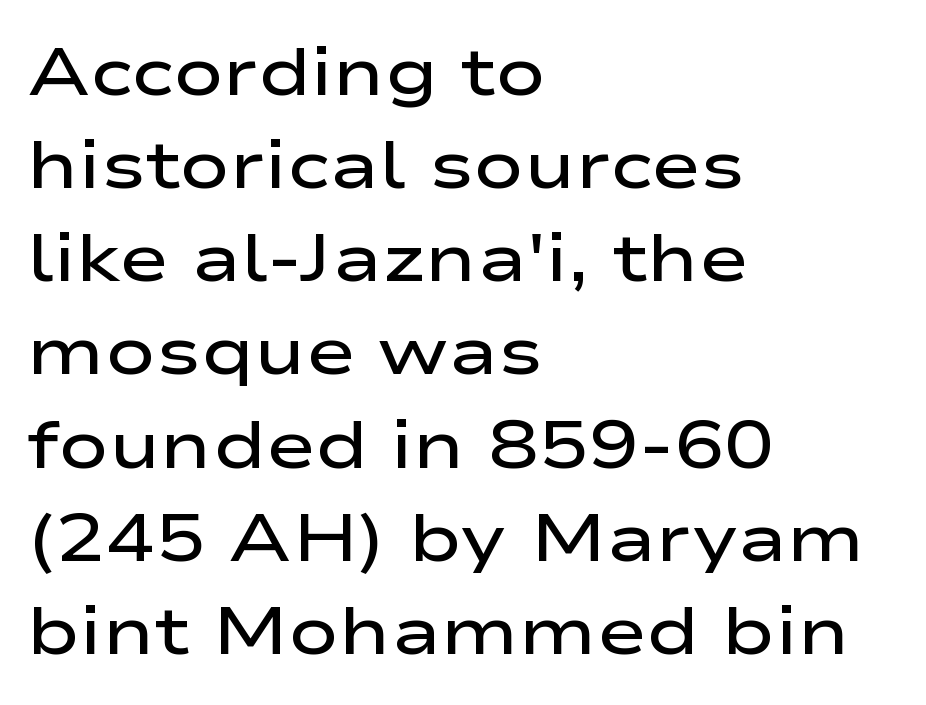
{"serif": "no", "italic": "no", "bold": "semi", "weight": "semibold", "width": "wide", "stroke_contrast": "low", "x_height": "medium", "monospaced": "no", "underline": "no", "align": "left", "line_spacing": "normal", "line_spacing_ratio": 1.39, "letter_spacing": "normal", "letter_spacing_em": 0.0, "glyph_px": 67}
